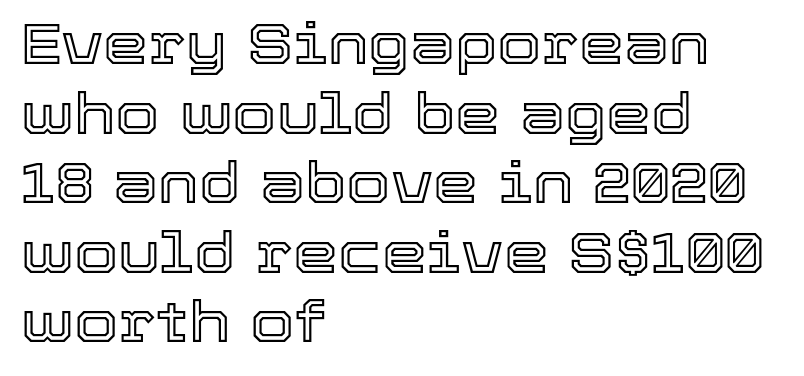
Q: Is the text italic (slanted)? A: No, it is upright.
Q: Is the text underlined? A: No.
Q: How is the paragraph aligned? A: Left-aligned.
Q: Is the spacing between letters normal or unusually wide? A: Normal.
Q: Width (condensed, normal, or wide)? A: Normal.
Q: x-height? A: Medium.
Q: Monospaced? A: No.
